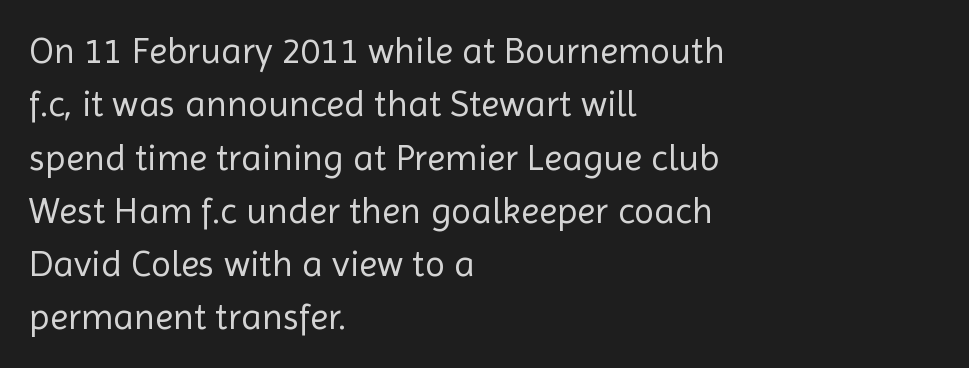
Q: Is the text bold? A: No.
Q: Is the text italic (slanted)? A: No, it is upright.
Q: Is the typeface a serif or a sans-serif typeface? A: Sans-serif.
Q: Is the text underlined? A: No.
Q: How is the paragraph aligned? A: Left-aligned.
Q: Is the spacing between letters normal or unusually wide? A: Normal.
Q: Is the spacing between lines tight, normal or loose? A: Normal.
Q: Width (condensed, normal, or wide)? A: Normal.
Q: x-height? A: Medium.
Q: Monospaced? A: No.
